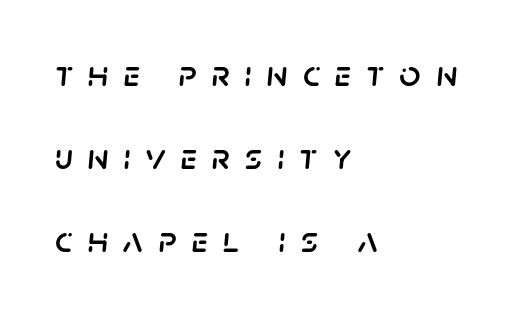
The image shows 37 px text type, italic (leaning right); set left-aligned, loose line spacing (2.25x), unusually wide letter spacing (+0.41 em), not underlined; low stroke contrast and a large x-height.
